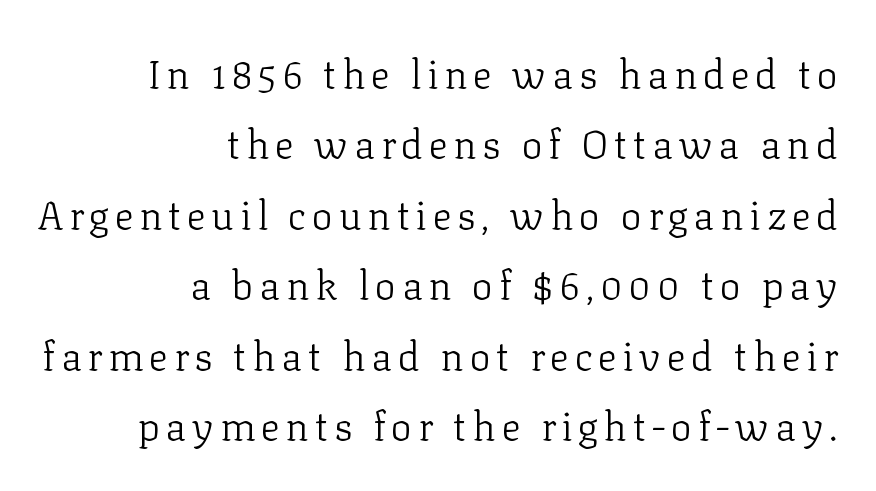
{"serif": "yes", "italic": "no", "bold": "no", "weight": "light", "width": "normal", "stroke_contrast": "low", "x_height": "medium", "monospaced": "no", "underline": "no", "align": "right", "line_spacing_ratio": 1.76, "glyph_px": 40}
